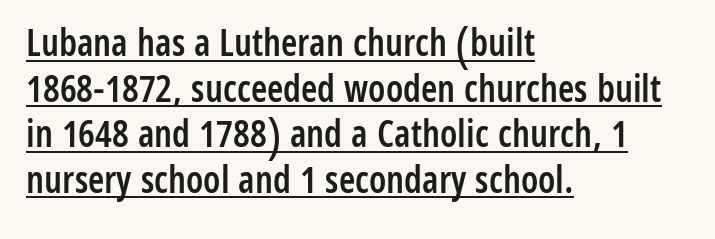
{"serif": "no", "italic": "no", "bold": "semi", "weight": "semibold", "width": "condensed", "stroke_contrast": "low", "x_height": "medium", "monospaced": "no", "underline": "yes", "align": "left", "line_spacing_ratio": 1.23, "letter_spacing": "normal", "letter_spacing_em": 0.0, "glyph_px": 37}
